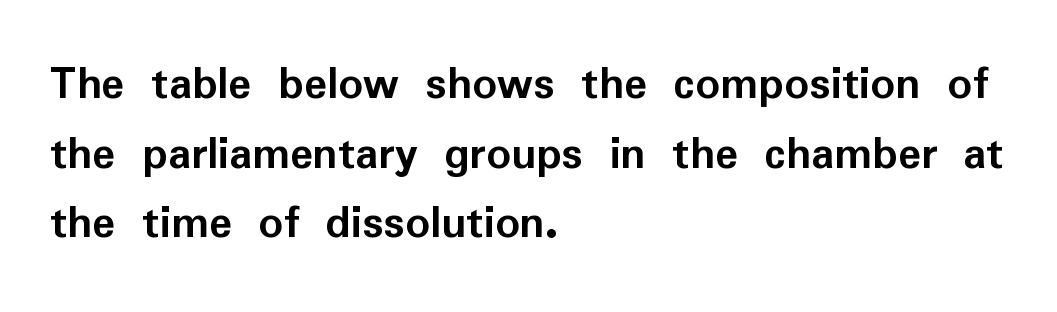
{"serif": "no", "italic": "no", "bold": "yes", "weight": "semibold", "width": "normal", "stroke_contrast": "low", "x_height": "medium", "monospaced": "no", "underline": "no", "align": "left", "line_spacing": "normal", "line_spacing_ratio": 1.45, "letter_spacing": "normal", "letter_spacing_em": 0.0, "glyph_px": 48}
